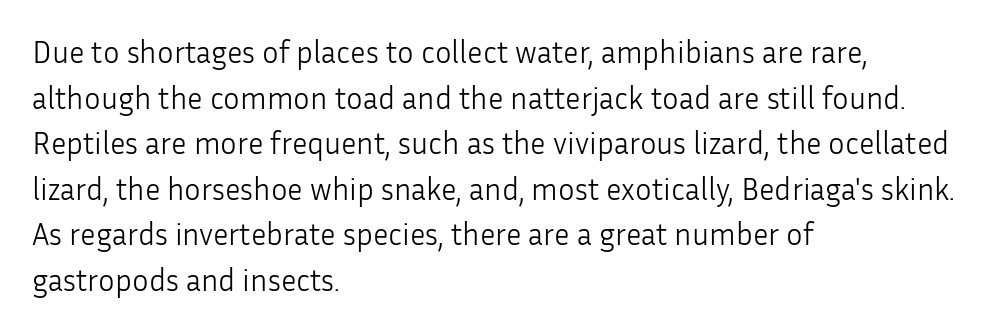
This reads as an unemphasized weight, regular at the heaviest. In CSS terms this would be text-align: left. This rendering leaves character spacing at its baseline value. Vertical spacing — default.
